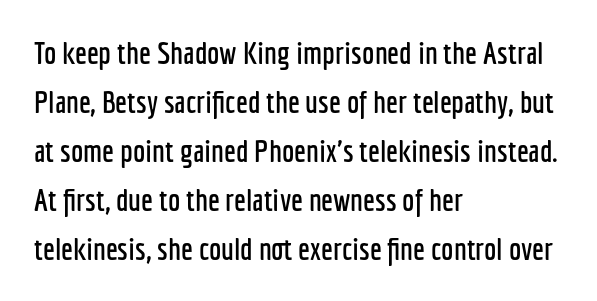
The image shows 31 px condensed sans-serif type, upright; set left-aligned, normal line spacing (1.58x), normal letter spacing, not underlined; low stroke contrast and a medium x-height.
